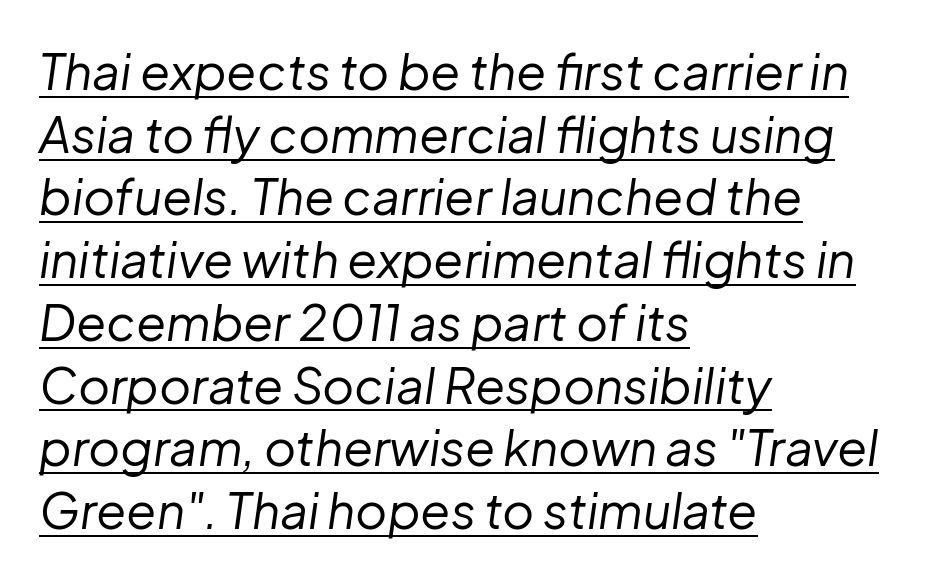
Q: Is the text bold? A: No.
Q: Is the text italic (slanted)? A: Yes, it leans right by about 8 degrees.
Q: Is the text underlined? A: Yes.
Q: How is the paragraph aligned? A: Left-aligned.
Q: Is the spacing between letters normal or unusually wide? A: Normal.
Q: Is the spacing between lines tight, normal or loose? A: Normal.
Q: Width (condensed, normal, or wide)? A: Normal.
Q: Stroke contrast? A: Low.
Q: x-height? A: Medium.
Q: Monospaced? A: No.
